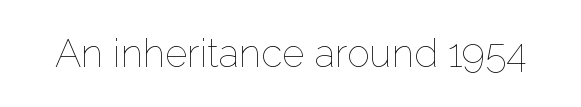
The area under the type is left untouched. No extra ink here — the face is not bold. Each word holds together tightly as a unit, with standard inter-letter gaps. Looks like regular typesetting: each glyph gets only the width it needs. If you drew a line through each stem, it would be perfectly vertical.
